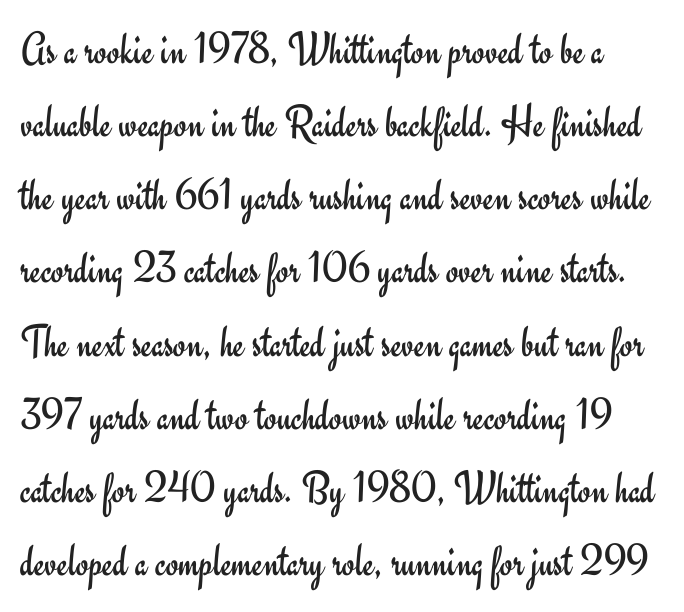
{"serif": "no", "bold": "no", "weight": "regular", "width": "normal", "stroke_contrast": "low", "x_height": "small", "monospaced": "no", "underline": "no", "line_spacing": "normal", "line_spacing_ratio": 1.59, "letter_spacing": "normal", "letter_spacing_em": 0.0, "glyph_px": 46}
